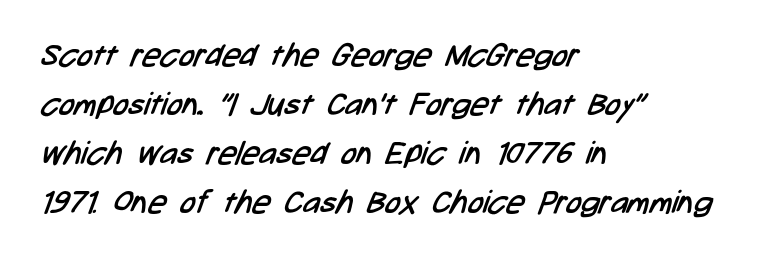
Q: Is the text bold? A: No.
Q: Is the typeface a serif or a sans-serif typeface? A: Sans-serif.
Q: Is the text underlined? A: No.
Q: How is the paragraph aligned? A: Left-aligned.
Q: Is the spacing between letters normal or unusually wide? A: Normal.
Q: Is the spacing between lines tight, normal or loose? A: Normal.
Q: Width (condensed, normal, or wide)? A: Condensed.
Q: Stroke contrast? A: Low.
Q: x-height? A: Medium.
Q: Monospaced? A: No.
